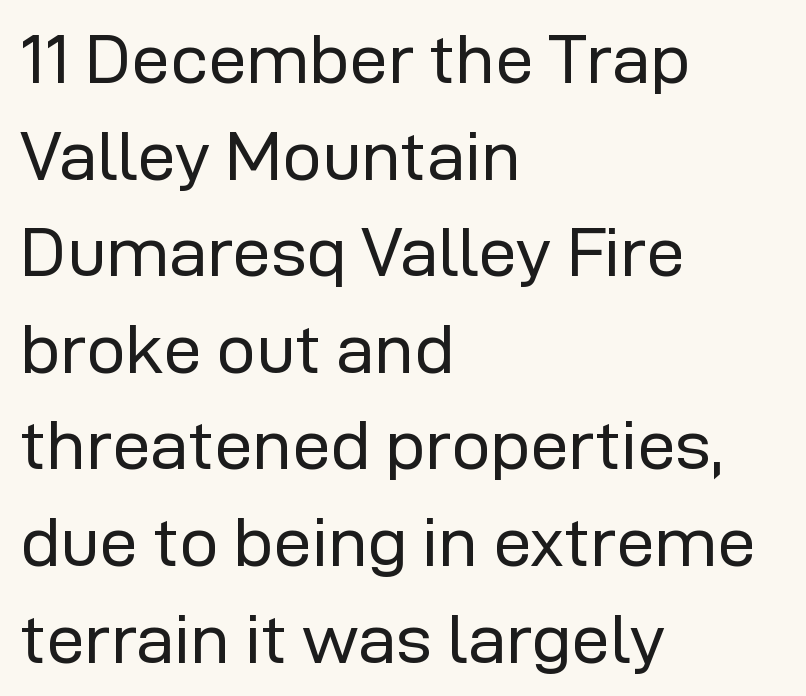
{"serif": "no", "italic": "no", "bold": "no", "weight": "regular", "width": "normal", "stroke_contrast": "low", "x_height": "medium", "monospaced": "no", "underline": "no", "align": "left", "line_spacing": "normal", "line_spacing_ratio": 1.4, "letter_spacing": "normal", "letter_spacing_em": 0.0, "glyph_px": 69}
